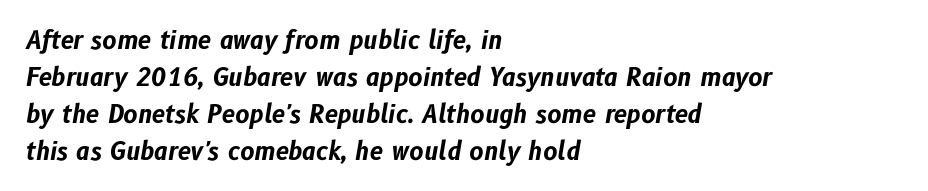
The image shows 24 px bold type, italic (leaning right); set left-aligned, normal line spacing (1.54x), normal letter spacing, not underlined.
